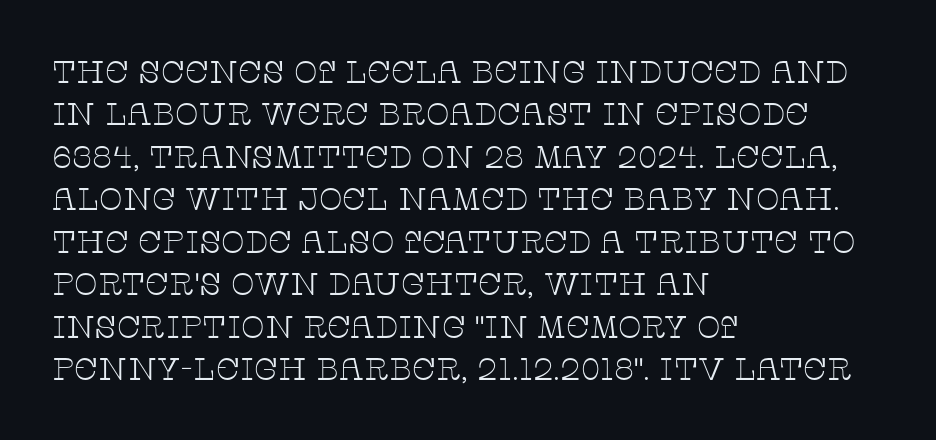
Q: Is the text bold? A: No.
Q: Is the text italic (slanted)? A: No, it is upright.
Q: Is the typeface a serif or a sans-serif typeface? A: Serif.
Q: Is the text underlined? A: No.
Q: How is the paragraph aligned? A: Left-aligned.
Q: Is the spacing between letters normal or unusually wide? A: Normal.
Q: Is the spacing between lines tight, normal or loose? A: Normal.
Q: Width (condensed, normal, or wide)? A: Wide.
Q: Stroke contrast? A: Low.
Q: x-height? A: Large.
Q: Monospaced? A: No.
